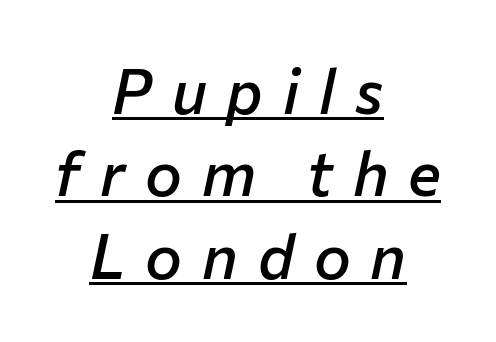
The image shows 62 px semibold type, italic (leaning right); set centered, normal line spacing (1.33x), unusually wide letter spacing (+0.32 em), underlined; low stroke contrast and a medium x-height.
